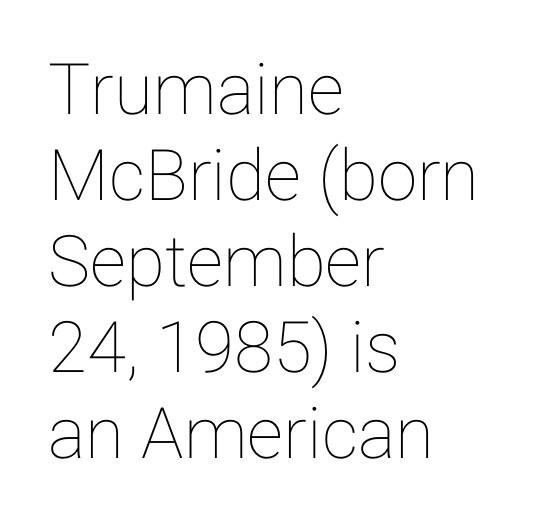
The image shows 71 px text type, upright; set left-aligned, line spacing 1.21x, normal letter spacing, not underlined; low stroke contrast and a medium x-height.
